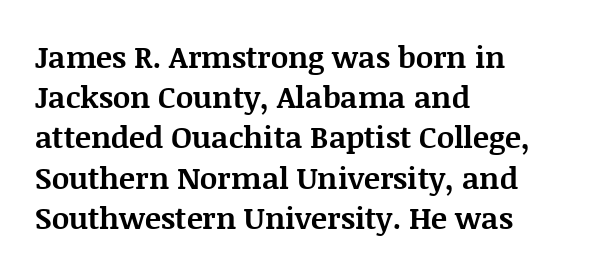
{"serif": "yes", "italic": "no", "bold": "yes", "weight": "bold", "width": "normal", "stroke_contrast": "medium", "x_height": "large", "monospaced": "no", "underline": "no", "align": "left", "line_spacing": "normal", "line_spacing_ratio": 1.34, "letter_spacing": "normal", "letter_spacing_em": 0.0, "glyph_px": 30}
